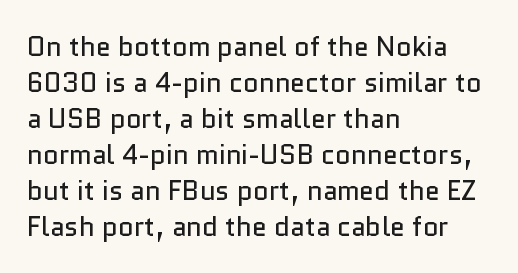
{"italic": "no", "bold": "no", "underline": "no", "align": "left", "line_spacing": "normal", "line_spacing_ratio": 1.33, "letter_spacing": "normal", "letter_spacing_em": 0.0, "glyph_px": 27}
